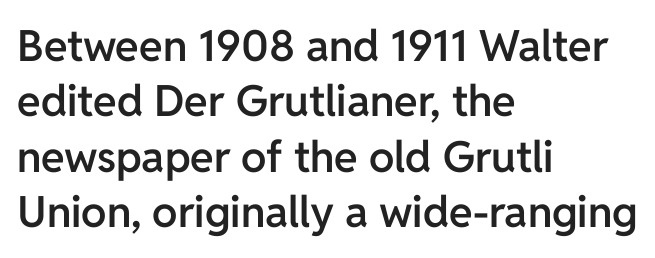
Descenders are the only things crossing below the line. Regular leading. This sample uses an upright cut, with every glyph sitting square on the baseline. The rendering anchors every line to the left-hand side. The glyphs in this specimen are sans serif. I'd describe the lettering as semibold — firm but not a full bold.
